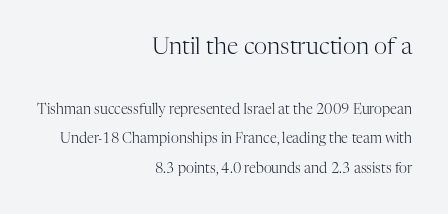
Q: Is the text bold? A: No.
Q: Is the text italic (slanted)? A: No, it is upright.
Q: Is the text underlined? A: No.
Q: How is the paragraph aligned? A: Right-aligned.
Q: Is the spacing between letters normal or unusually wide? A: Normal.
Q: Is the spacing between lines tight, normal or loose? A: Loose.
Q: Which block of text is set in a larger size, the first (top) or the second (bottom)? A: The first (top) one.
